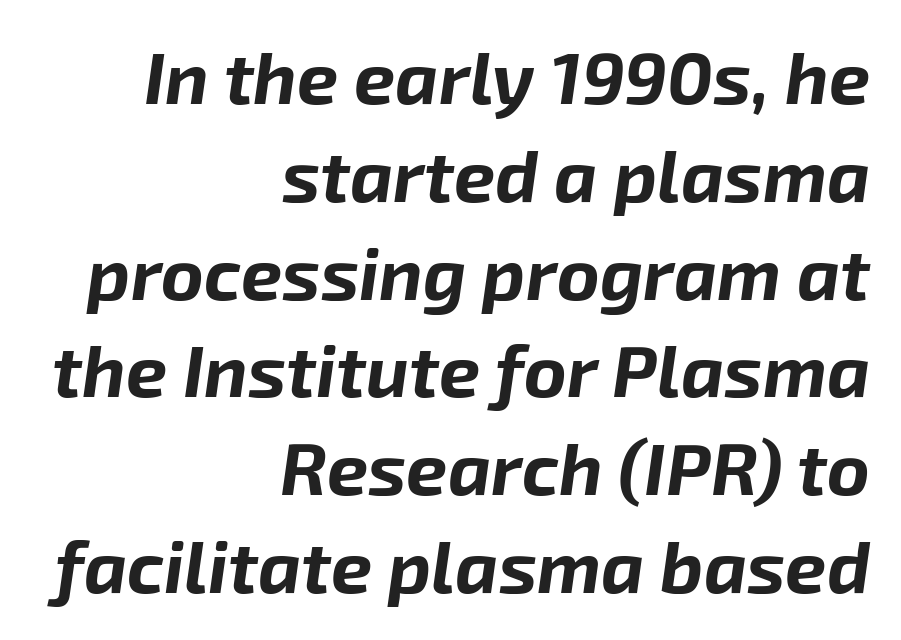
Q: Is the text bold? A: Yes.
Q: Is the text italic (slanted)? A: Yes, it leans right by about 8 degrees.
Q: Is the text underlined? A: No.
Q: How is the paragraph aligned? A: Right-aligned.
Q: Is the spacing between letters normal or unusually wide? A: Normal.
Q: Is the spacing between lines tight, normal or loose? A: Normal.
Q: Width (condensed, normal, or wide)? A: Normal.
Q: Stroke contrast? A: Low.
Q: x-height? A: Medium.
Q: Monospaced? A: No.
